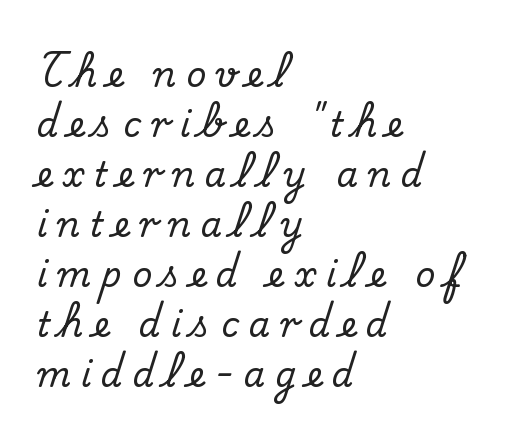
Q: Is the text italic (slanted)? A: Yes.
Q: Is the typeface a serif or a sans-serif typeface? A: Serif.
Q: Is the text underlined? A: No.
Q: How is the paragraph aligned? A: Left-aligned.
Q: Is the spacing between letters normal or unusually wide? A: Unusually wide.
Q: Is the spacing between lines tight, normal or loose? A: Normal.
Q: Width (condensed, normal, or wide)? A: Normal.
Q: Stroke contrast? A: Medium.
Q: x-height? A: Small.
Q: Monospaced? A: No.
